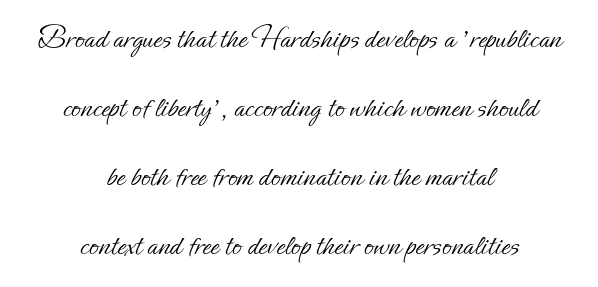
Q: Is the text bold? A: No.
Q: Is the text italic (slanted)? A: Yes.
Q: Is the text underlined? A: No.
Q: How is the paragraph aligned? A: Centered.
Q: Is the spacing between letters normal or unusually wide? A: Normal.
Q: Is the spacing between lines tight, normal or loose? A: Loose.
Q: Width (condensed, normal, or wide)? A: Normal.
Q: Stroke contrast? A: Low.
Q: x-height? A: Small.
Q: Monospaced? A: No.
